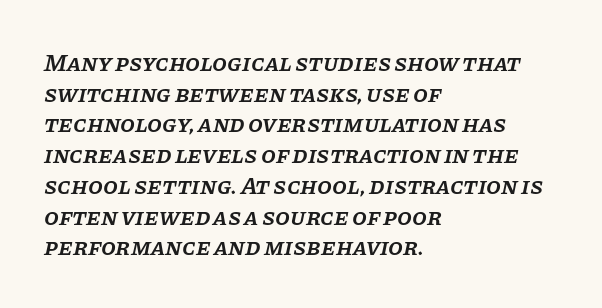
{"italic": "yes", "lean": "right", "slant_degrees": 11, "bold": "semi", "underline": "no", "align": "left", "line_spacing": "normal", "line_spacing_ratio": 1.28, "letter_spacing": "normal", "letter_spacing_em": 0.0, "glyph_px": 24}
